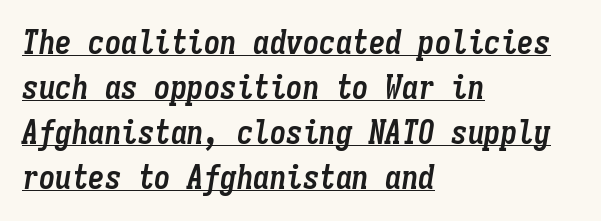
The image shows 33 px semibold, condensed type, italic (leaning right), monospaced; set left-aligned, normal line spacing (1.36x), normal letter spacing, underlined; low stroke contrast and a medium x-height.
